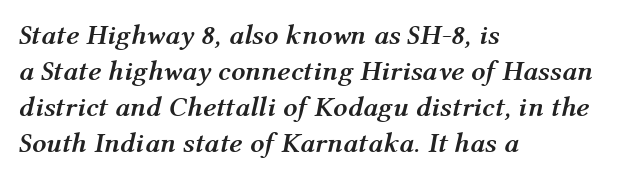
{"italic": "yes", "lean": "right", "slant_degrees": 12, "bold": "yes", "weight": "semibold", "width": "normal", "stroke_contrast": "medium", "x_height": "medium", "monospaced": "no", "underline": "no", "align": "left", "line_spacing": "normal", "line_spacing_ratio": 1.28, "letter_spacing": "normal", "letter_spacing_em": 0.0, "glyph_px": 28}
